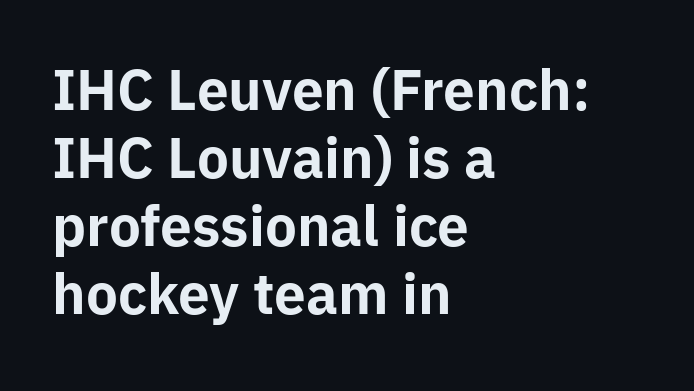
The image shows 54 px bold sans-serif type, upright; set left-aligned, normal line spacing (1.26x), normal letter spacing, not underlined; low stroke contrast and a medium x-height.
